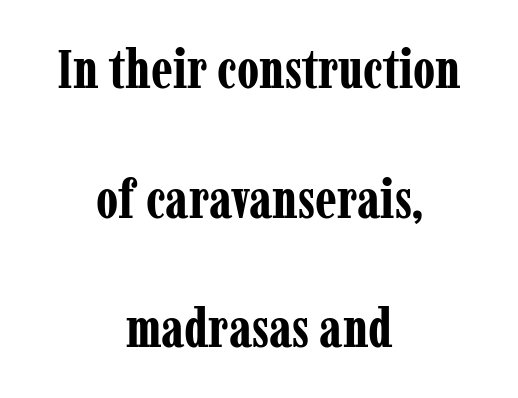
{"serif": "yes", "italic": "no", "bold": "yes", "weight": "bold", "width": "condensed", "stroke_contrast": "low", "x_height": "medium", "monospaced": "no", "underline": "no", "align": "center", "line_spacing": "loose", "line_spacing_ratio": 2.4, "letter_spacing": "normal", "letter_spacing_em": 0.0, "glyph_px": 54}
